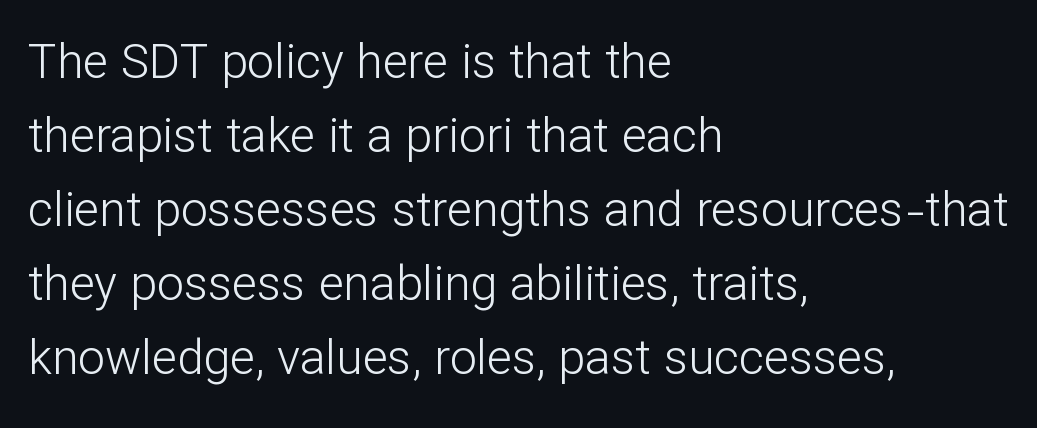
Q: Is the text bold? A: No.
Q: Is the text italic (slanted)? A: No, it is upright.
Q: Is the typeface a serif or a sans-serif typeface? A: Sans-serif.
Q: Is the text underlined? A: No.
Q: How is the paragraph aligned? A: Left-aligned.
Q: Is the spacing between letters normal or unusually wide? A: Normal.
Q: Is the spacing between lines tight, normal or loose? A: Normal.
Q: Width (condensed, normal, or wide)? A: Normal.
Q: Stroke contrast? A: Low.
Q: x-height? A: Medium.
Q: Monospaced? A: No.
